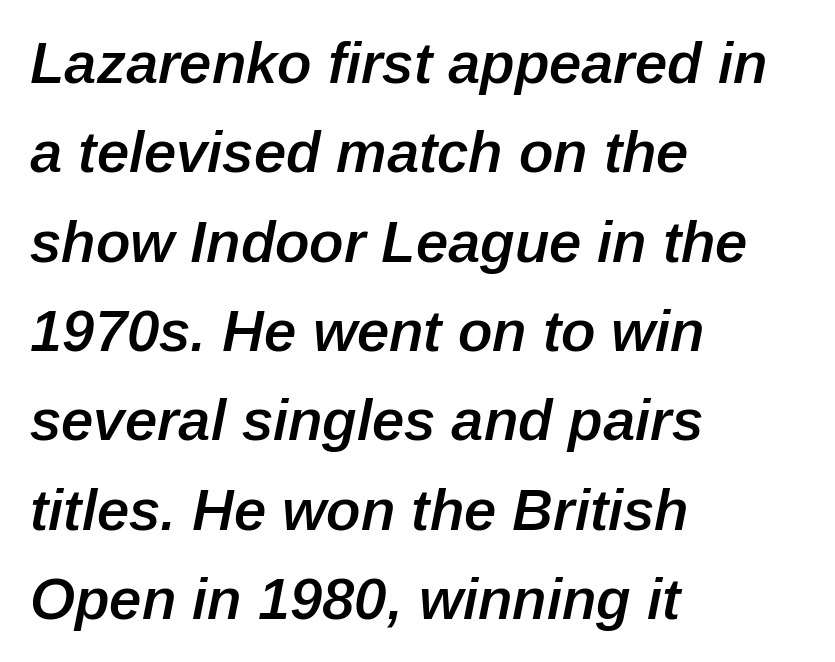
The image shows 58 px semibold type, italic (leaning right); set left-aligned, normal line spacing (1.54x), normal letter spacing, not underlined; low stroke contrast and a medium x-height.
